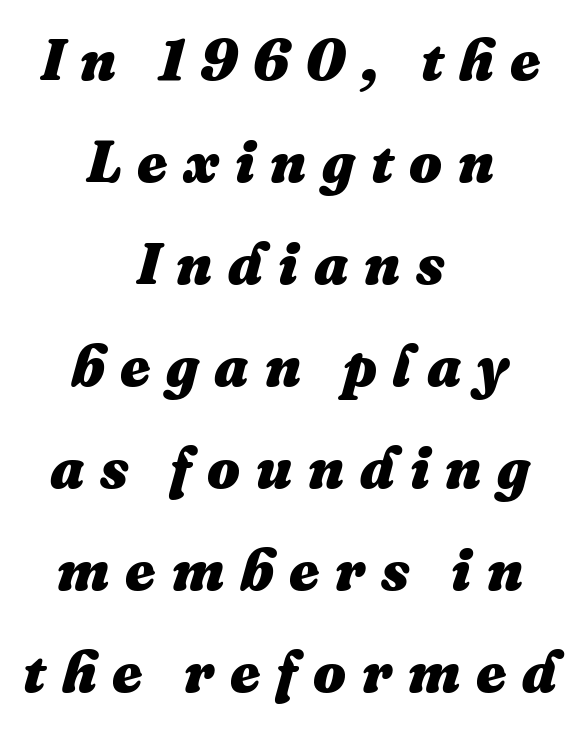
The area under the type is left untouched. Which margin do the lines hug? Neither — every line sits in the middle. Varying glyph widths throughout — classic text-font behaviour. There is plenty of visible air inserted between adjacent glyphs.
